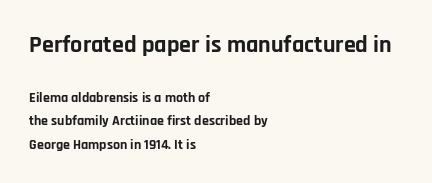
The image shows 24 px bold type, upright; set left-aligned, normal line spacing (1.66x), normal letter spacing, not underlined; the first (top) block is 1.71x larger.
